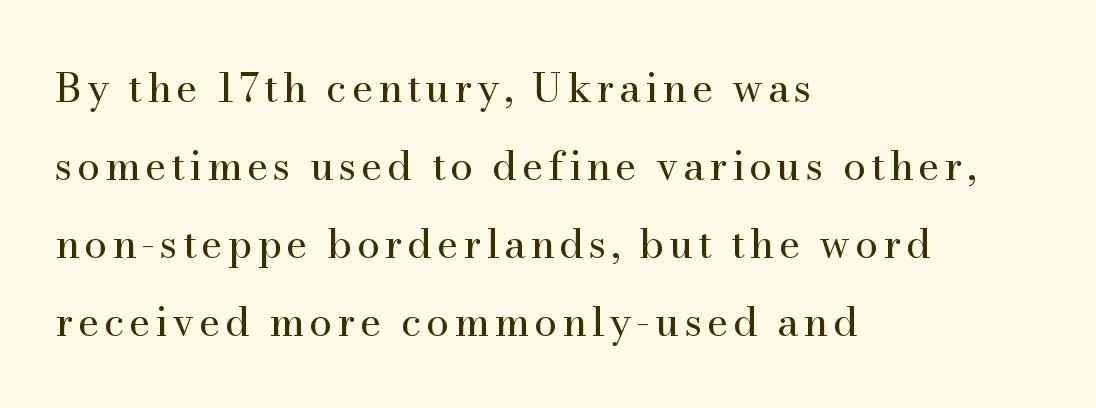
A classic flush-left, rag-right setting is used for this passage. A typesetter would call this proportional, since set widths differ per character. Type style note: has serifs. Check the space under the baseline: it is left empty. Stroke mass is kept to a normal reading level or below. In terms of leading, this rendering errs on the spacious side.
